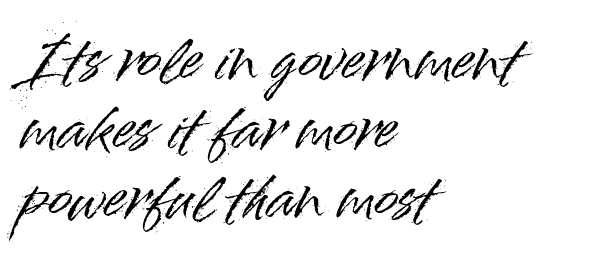
The ragged edge is on the right, which tells us the setting is flush left. Each letter keeps its own natural width here, so spacing adapts to shape. Tracking here is standard; glyphs follow each other at the usual distance. Type style note: lacks serifs. Only glyphs here, with clear space below each row.
